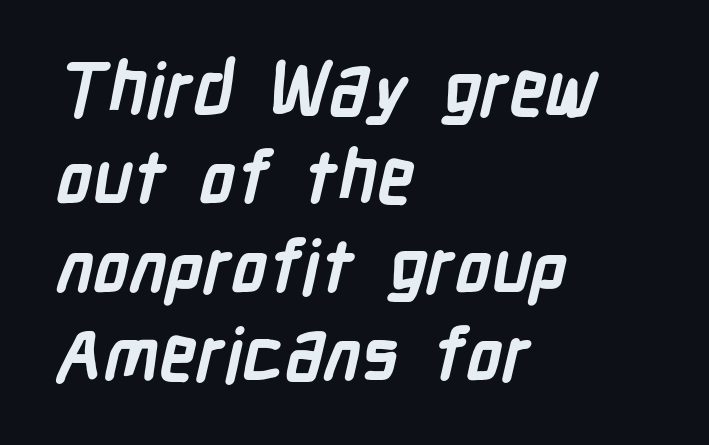
The typesetter chose a ragged-right arrangement here. You'd pick this weight for a headline — it's a proper bold. These lines are composed in type without serifs. Lines of text with bare space underneath. Spacing between characters is what you'd get straight out of the box. Is this a fixed-width face? No — the glyphs have proportional, varying widths.
